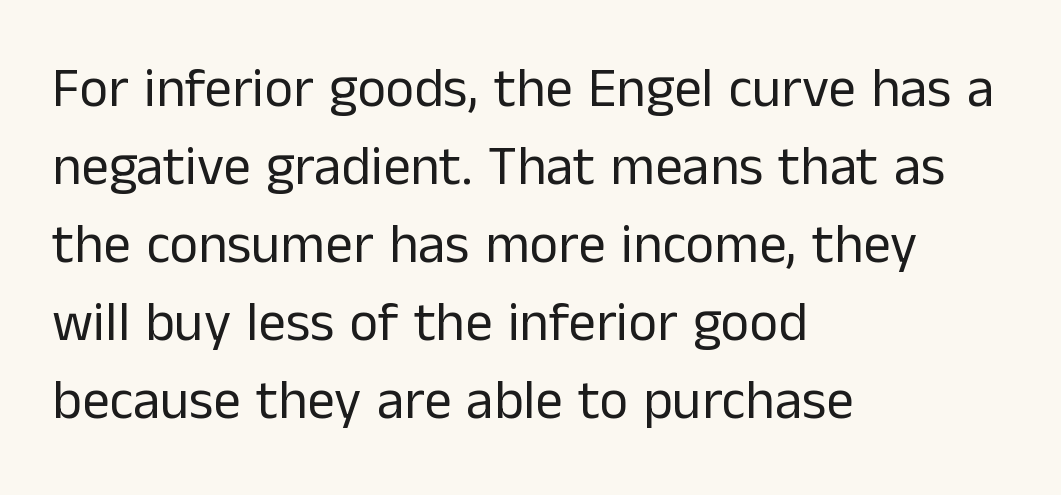
Q: Is the text bold? A: No.
Q: Is the text italic (slanted)? A: No, it is upright.
Q: Is the typeface a serif or a sans-serif typeface? A: Sans-serif.
Q: Is the text underlined? A: No.
Q: How is the paragraph aligned? A: Left-aligned.
Q: Is the spacing between letters normal or unusually wide? A: Normal.
Q: Is the spacing between lines tight, normal or loose? A: Normal.
Q: Width (condensed, normal, or wide)? A: Normal.
Q: Stroke contrast? A: Low.
Q: x-height? A: Medium.
Q: Monospaced? A: No.
